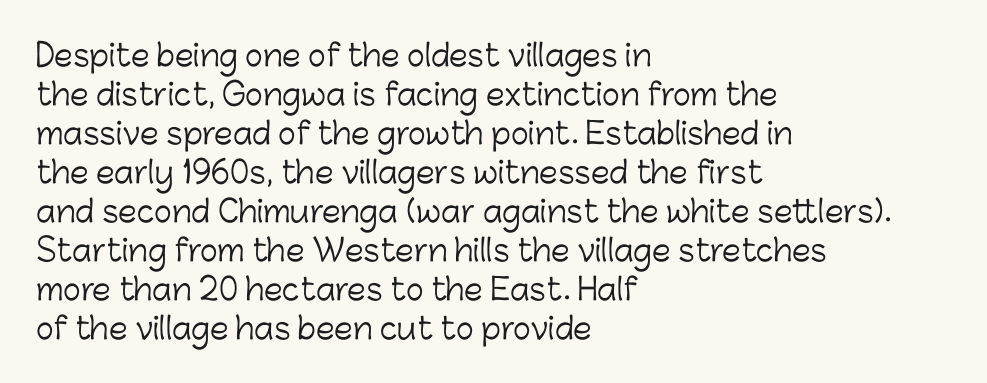
Q: Is the text bold? A: No.
Q: Is the text italic (slanted)? A: No, it is upright.
Q: Is the typeface a serif or a sans-serif typeface? A: Sans-serif.
Q: Is the text underlined? A: No.
Q: How is the paragraph aligned? A: Left-aligned.
Q: Is the spacing between letters normal or unusually wide? A: Normal.
Q: Is the spacing between lines tight, normal or loose? A: Normal.
Q: Width (condensed, normal, or wide)? A: Normal.
Q: Stroke contrast? A: Low.
Q: x-height? A: Medium.
Q: Monospaced? A: No.
